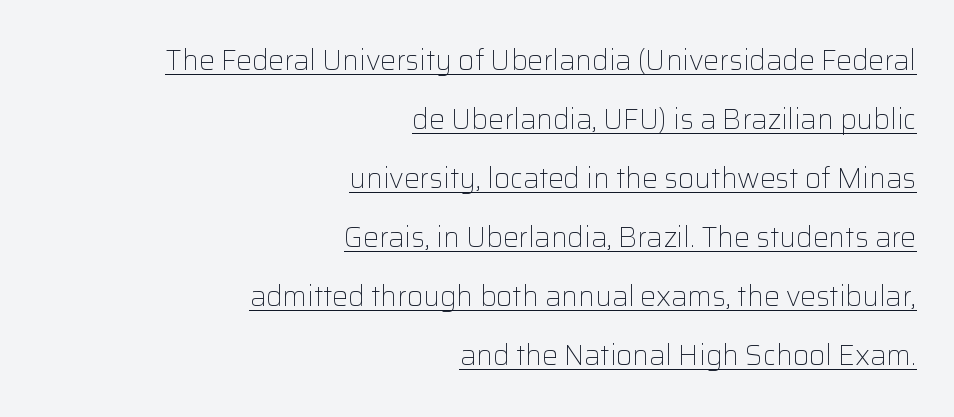
Serif or sans? Sans — the stroke terminals are bare. Unbolded letterforms with no extra heft. Each new line begins a long way beneath the previous one. Ordinary non-slanted type is in use. Looks like someone drew a line under every word here.
